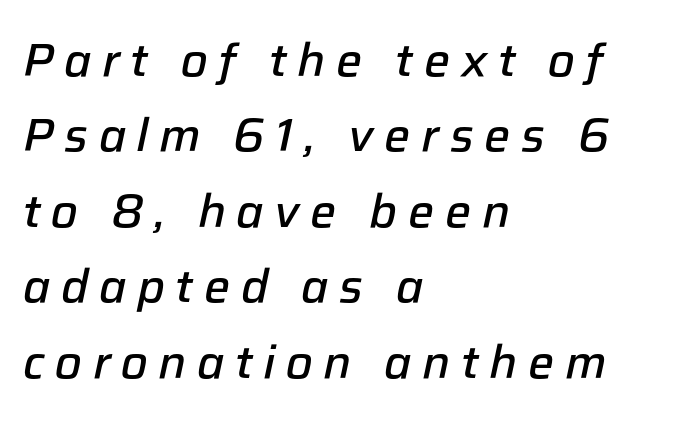
{"italic": "yes", "lean": "right", "slant_degrees": 12, "bold": "semi", "weight": "semibold", "width": "normal", "stroke_contrast": "low", "x_height": "medium", "monospaced": "no", "underline": "no", "align": "left", "line_spacing": "normal", "line_spacing_ratio": 1.64, "letter_spacing": "wide", "letter_spacing_em": 0.23, "glyph_px": 46}
